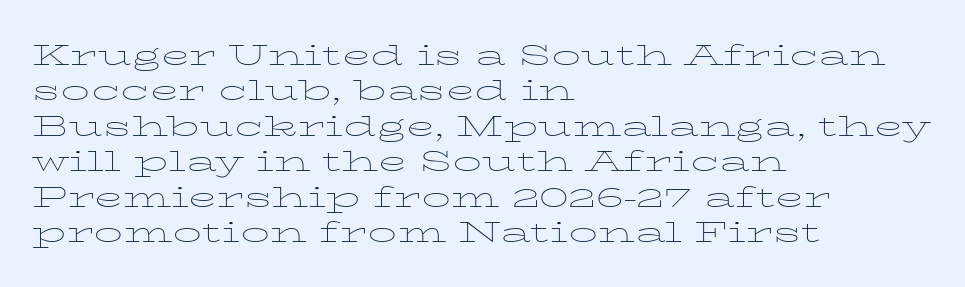
The image shows 29 px thin, wide serif type, upright; set left-aligned, line spacing 1.22x, normal letter spacing, not underlined; low stroke contrast and a medium x-height.
